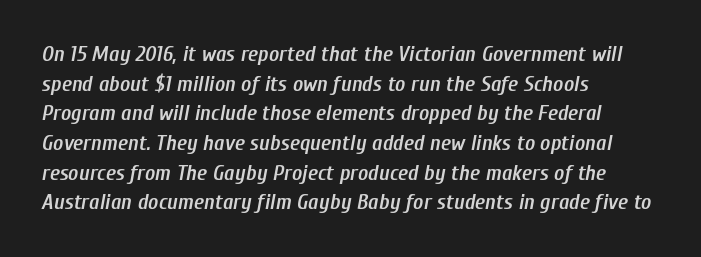
The area under the type is left untouched. Each glyph is drawn with semibold strokes, heavier than normal yet not fully bold. Observe the ordinary spacing: letters are neighbours, not strangers. Leftover space on each line is placed entirely after the last word. This sample uses an oblique cut, with every glyph tilted off the vertical. This block has exactly the height ordinary leading produces.
